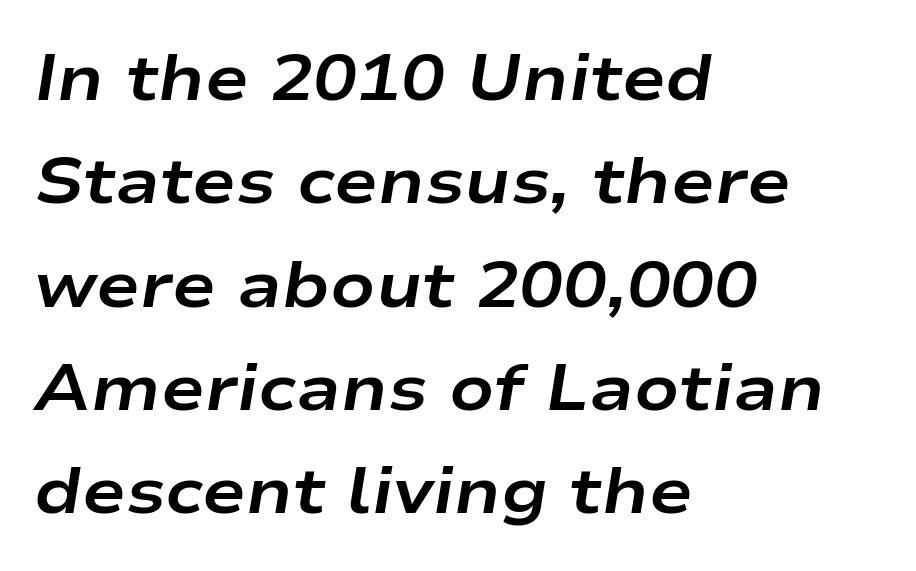
The image shows 65 px bold, wide type, italic (leaning right); set left-aligned, normal line spacing (1.59x), normal letter spacing, not underlined; low stroke contrast and a medium x-height.
